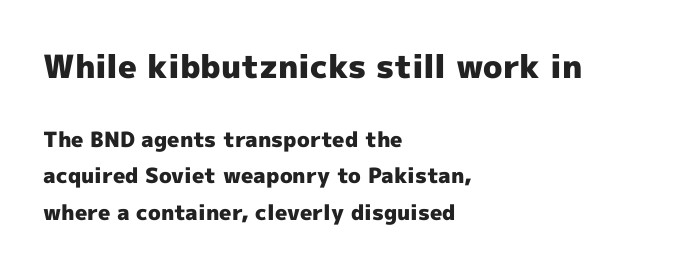
Q: Is the text bold? A: Yes.
Q: Is the text italic (slanted)? A: No, it is upright.
Q: Is the typeface a serif or a sans-serif typeface? A: Sans-serif.
Q: Is the text underlined? A: No.
Q: How is the paragraph aligned? A: Left-aligned.
Q: Is the spacing between letters normal or unusually wide? A: Normal.
Q: Which block of text is set in a larger size, the first (top) or the second (bottom)? A: The first (top) one.
Q: Width (condensed, normal, or wide)? A: Normal.
Q: x-height? A: Medium.
Q: Monospaced? A: No.
